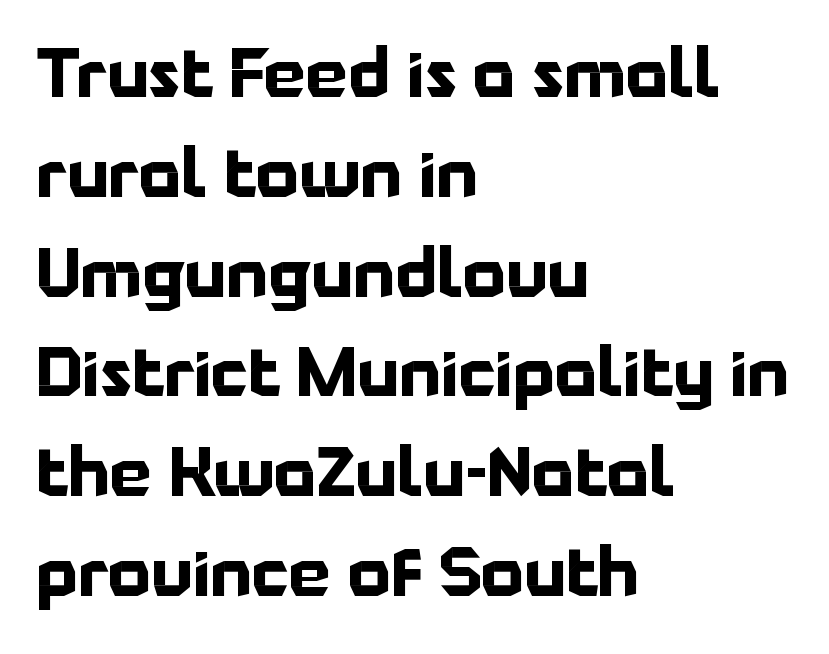
{"serif": "no", "italic": "no", "bold": "yes", "weight": "bold", "width": "normal", "stroke_contrast": "low", "x_height": "medium", "monospaced": "no", "underline": "no", "align": "left", "line_spacing": "normal", "line_spacing_ratio": 1.49, "letter_spacing": "normal", "letter_spacing_em": 0.0, "glyph_px": 67}
